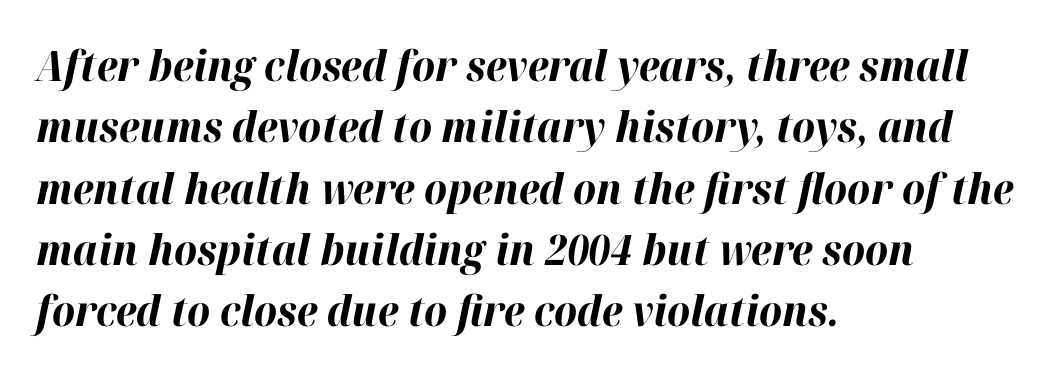
You could not count columns in this text — the font is proportionally spaced. These lines were composed using italics. The font is running at its bold setting. The lines sit at an ordinary, default distance from one another.
